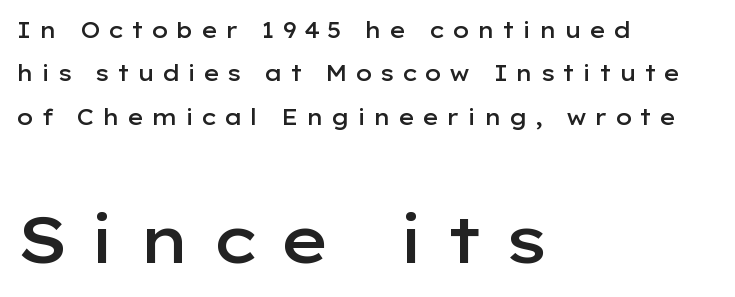
Q: Is the text bold? A: Semi-bold.
Q: Is the text italic (slanted)? A: No, it is upright.
Q: Is the typeface a serif or a sans-serif typeface? A: Sans-serif.
Q: Is the text underlined? A: No.
Q: How is the paragraph aligned? A: Left-aligned.
Q: Is the spacing between letters normal or unusually wide? A: Unusually wide.
Q: Is the spacing between lines tight, normal or loose? A: Loose.
Q: Which block of text is set in a larger size, the first (top) or the second (bottom)? A: The second (bottom) one.
Q: Width (condensed, normal, or wide)? A: Wide.
Q: Stroke contrast? A: Low.
Q: x-height? A: Medium.
Q: Monospaced? A: No.
